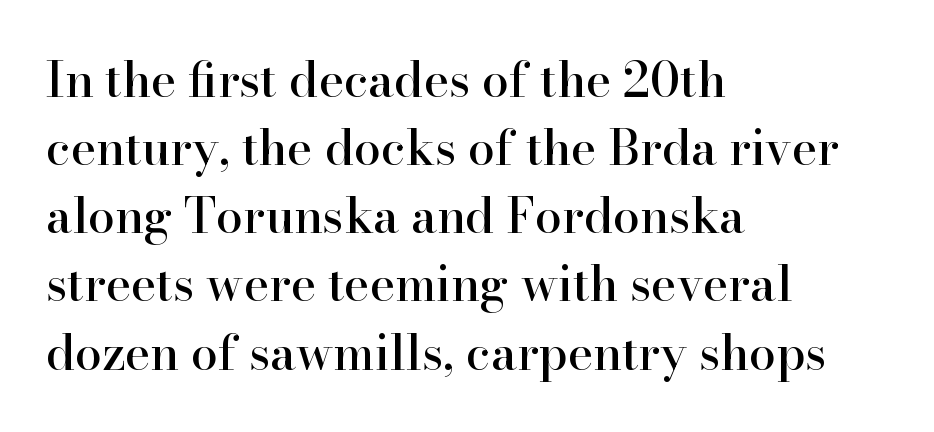
Q: Is the text italic (slanted)? A: No, it is upright.
Q: Is the typeface a serif or a sans-serif typeface? A: Serif.
Q: Is the text underlined? A: No.
Q: How is the paragraph aligned? A: Left-aligned.
Q: Is the spacing between letters normal or unusually wide? A: Normal.
Q: Is the spacing between lines tight, normal or loose? A: Normal.
Q: Width (condensed, normal, or wide)? A: Normal.
Q: Stroke contrast? A: High.
Q: x-height? A: Small.
Q: Monospaced? A: No.
